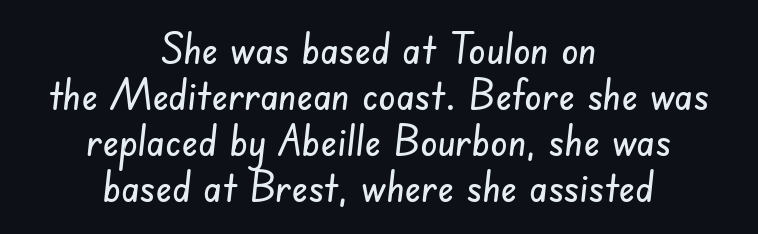
The image shows 43 px condensed sans-serif type; set centered, tight line spacing (1.07x), normal letter spacing, not underlined; low stroke contrast and a small x-height.
